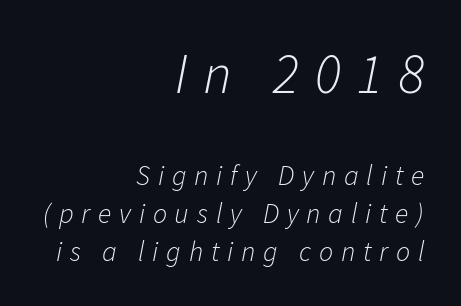
The compositor pushed each line to the right boundary. Stem width sits at or under what a default text font uses. Look at the glyph heights: the upper group is clearly the bigger setting. The glyphs look as if they've been sheared to an angle.
